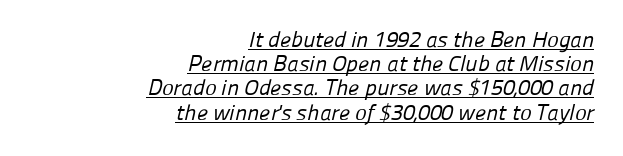
The image shows 22 px text type; set right-aligned, tight line spacing (1.1x), normal letter spacing, underlined.
